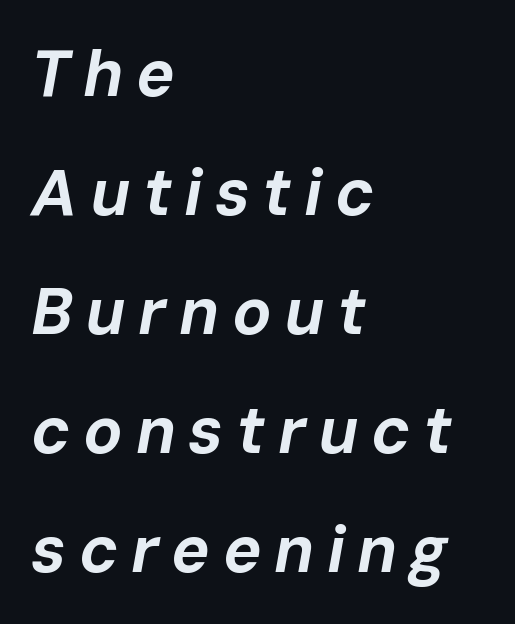
Characters are canted at an angle relative to the baseline's perpendicular. On the weight axis this lands at bold, roughly 700. The words here are not underlined. The rag falls on the right side of this text block. Character widths vary here, with narrow letters taking less room than wide ones.
